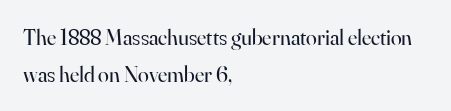
Short and long lines alike share a common starting point at left. The font sits on the lighter half of the weight spectrum, regular included. Does the lettering tilt? It doesn't — this is upright. Each word holds together tightly as a unit, with standard inter-letter gaps.
